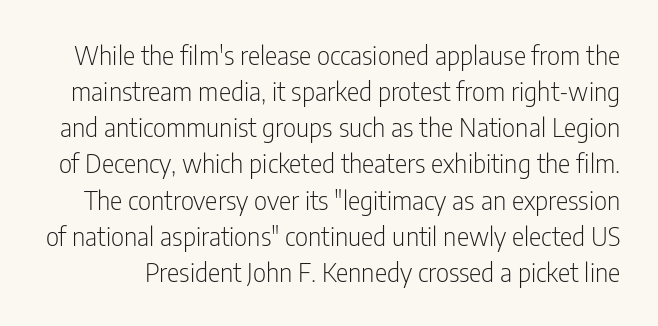
The image shows 26 px text type, upright; set normal line spacing (1.39x), normal letter spacing, not underlined.
